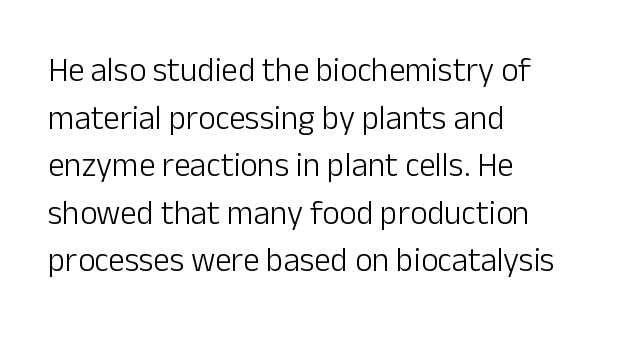
The designer went with a sans here, leaving each stem footless. A classic flush-left, rag-right setting is used for this passage. This rendering leaves character spacing at its baseline value. Here the designer chose a conventional face with non-uniform glyph widths. Every stem runs plumb, perpendicular to the baseline.
